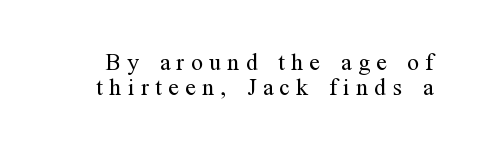
{"italic": "no", "bold": "no", "underline": "no", "line_spacing": "tight", "line_spacing_ratio": 1.05, "letter_spacing": "wide", "letter_spacing_em": 0.27, "glyph_px": 24}
